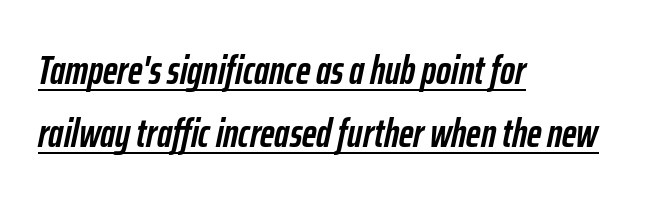
Looks like someone drew a line under every word here. Visually the block forms a straight wall on the left and a jagged coastline on the right. There is no visible air inserted between adjacent glyphs. These lines carry a lot of weight — the face is fully bold.
